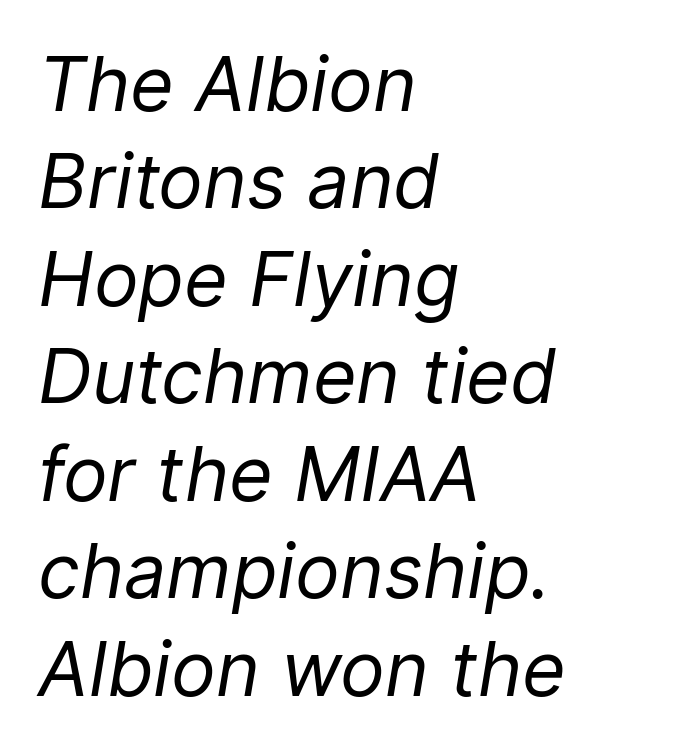
Caption: face not bold, strokes unweighted. Reading down the column, the eye jumps a familiar distance to each next line. Short and long lines alike share a common starting point at left. Look at the tracking — it's just the regular setting, nothing added. The whole block is typeset with a tilt.
